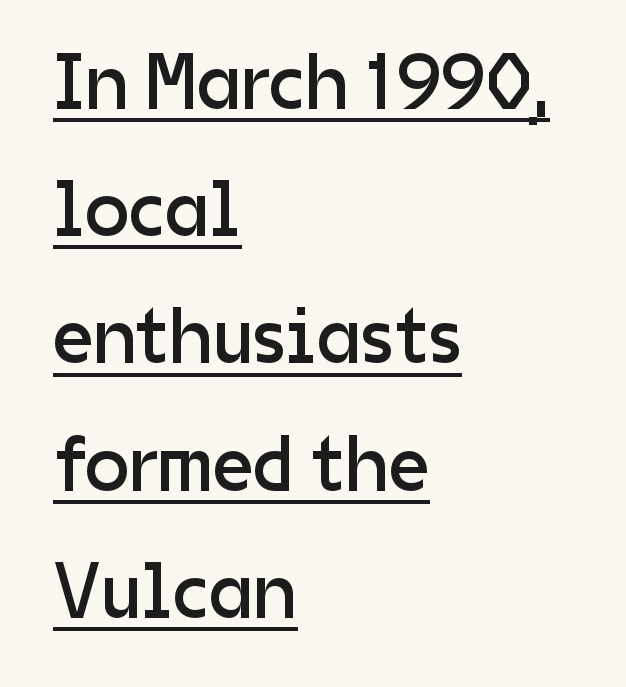
The space between consecutive lines is moderate. Standard letterfit; no display-style spreading of the glyphs. Is this a fixed-width face? No — the glyphs have proportional, varying widths. Casual observation: everything's shoved over to the left. Posture: vertical. The passage shown is not bold in any degree.
